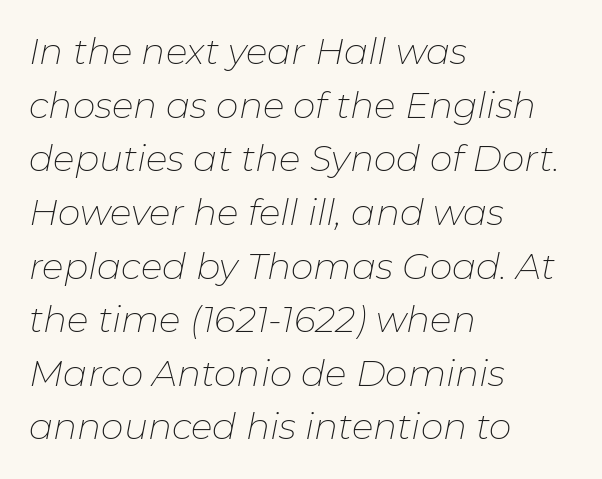
Note the varied advance widths — an 'i' is clearly narrower than an 'm'. The specimen reads as italic at a glance. Typeset ragged right — the left edge is the straight one. Observe the ordinary spacing: letters are neighbours, not strangers. Bold? No — there's no thickening of the strokes. Only glyphs here, with clear space below each row.
